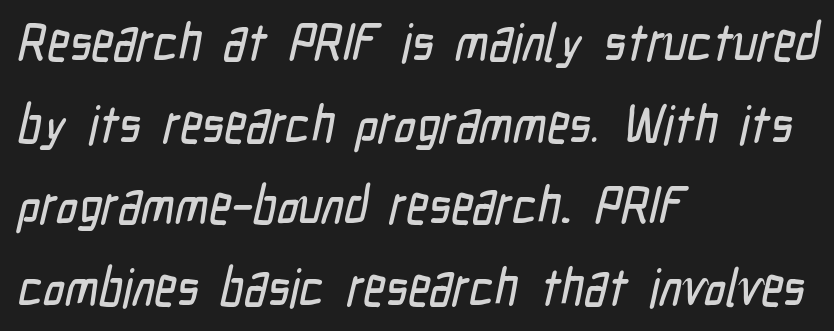
{"serif": "no", "width": "condensed", "stroke_contrast": "low", "x_height": "medium", "monospaced": "no", "underline": "no", "align": "left", "line_spacing": "normal", "line_spacing_ratio": 1.54, "letter_spacing": "normal", "letter_spacing_em": 0.0, "glyph_px": 53}
